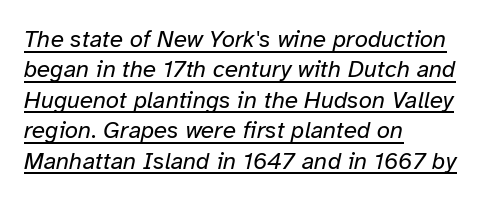
The specimen reads as italic at a glance. The weight tops out at a normal text grade. Is the letter spacing exaggerated? No — it looks like the ordinary default. Decoration check: the copy is underlined. The lines sit at an ordinary, default distance from one another. Typeset ragged right — the left edge is the straight one.
